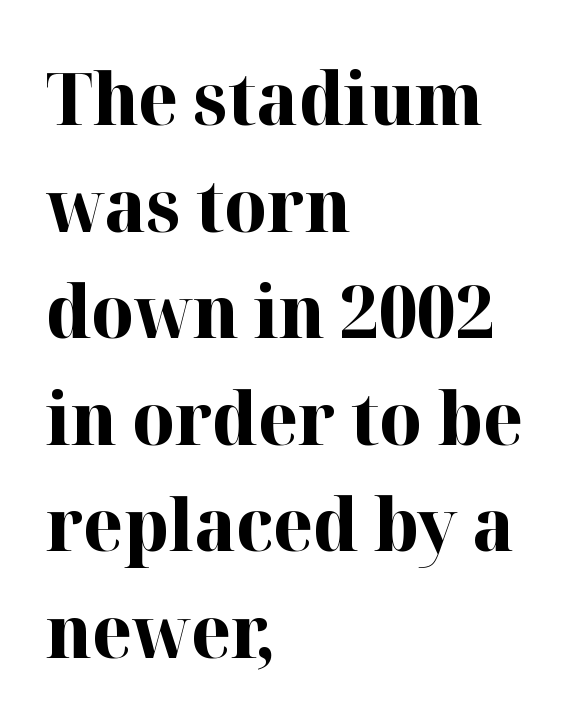
It's the straight-up-and-down kind of type. Each letter keeps its own natural width here, so spacing adapts to shape. One-word summary of the alignment: left. Line spacing here is normal. I'd call this a serif setting — the letters wear small feet.
